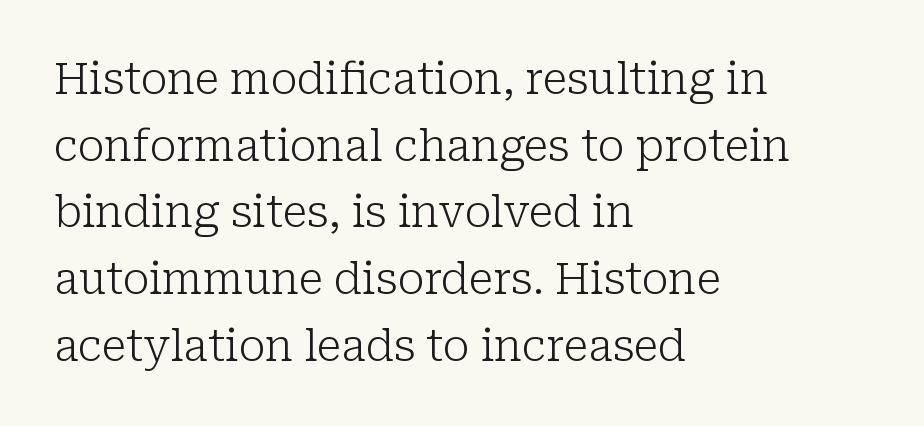
Q: Is the text bold? A: No.
Q: Is the text italic (slanted)? A: No, it is upright.
Q: Is the typeface a serif or a sans-serif typeface? A: Serif.
Q: Is the text underlined? A: No.
Q: How is the paragraph aligned? A: Left-aligned.
Q: Is the spacing between letters normal or unusually wide? A: Normal.
Q: Is the spacing between lines tight, normal or loose? A: Normal.
Q: Width (condensed, normal, or wide)? A: Normal.
Q: Stroke contrast? A: Low.
Q: x-height? A: Medium.
Q: Monospaced? A: No.
